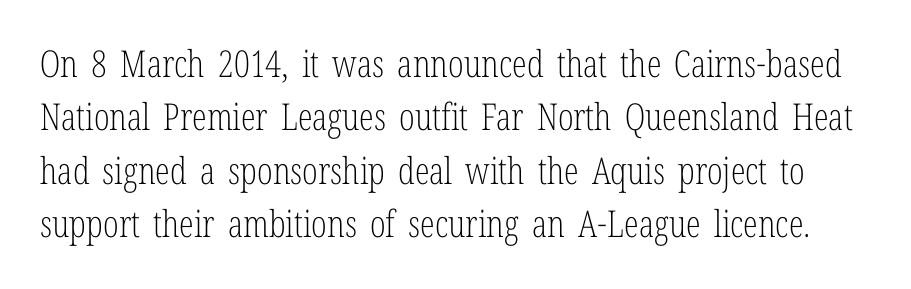
Compared with typical body copy, the letter spacing here is the same. It's the straight-up-and-down kind of type. Underline: absent. The leading is moderate, giving the passage an even texture.
